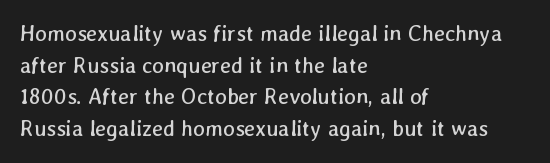
{"bold": "no", "underline": "no", "align": "left", "line_spacing": "normal", "line_spacing_ratio": 1.44, "letter_spacing": "normal", "letter_spacing_em": 0.0, "glyph_px": 22}
